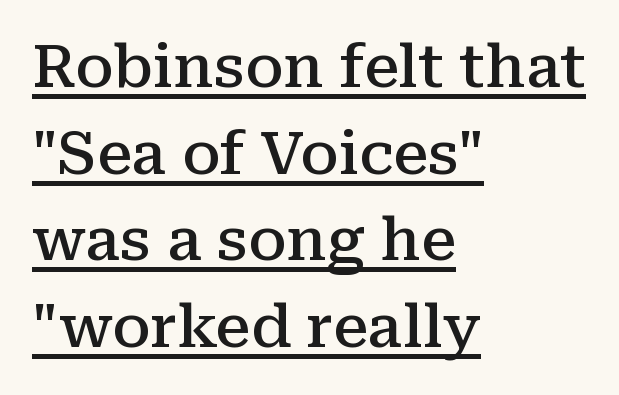
{"serif": "yes", "italic": "no", "bold": "semi", "weight": "semibold", "width": "normal", "stroke_contrast": "medium", "x_height": "medium", "monospaced": "no", "underline": "yes", "align": "left", "line_spacing": "normal", "line_spacing_ratio": 1.47, "letter_spacing": "normal", "letter_spacing_em": 0.0, "glyph_px": 59}
